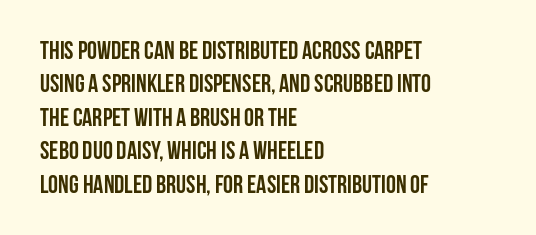
Q: Is the text bold? A: Yes.
Q: Is the text italic (slanted)? A: No, it is upright.
Q: Is the text underlined? A: No.
Q: How is the paragraph aligned? A: Left-aligned.
Q: Is the spacing between letters normal or unusually wide? A: Normal.
Q: Is the spacing between lines tight, normal or loose? A: Normal.
